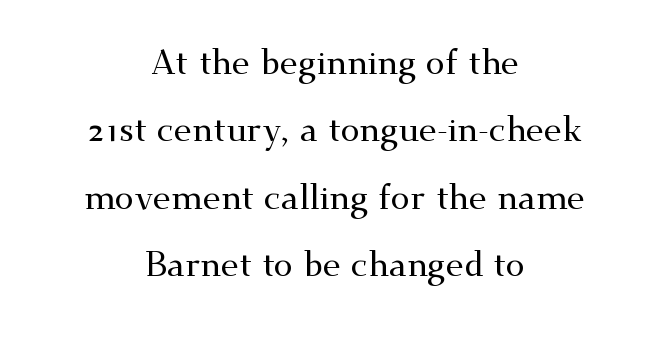
The image shows 34 px wide serif type, upright; set centered, loose line spacing (1.98x), normal letter spacing, not underlined; medium stroke contrast and a small x-height.
